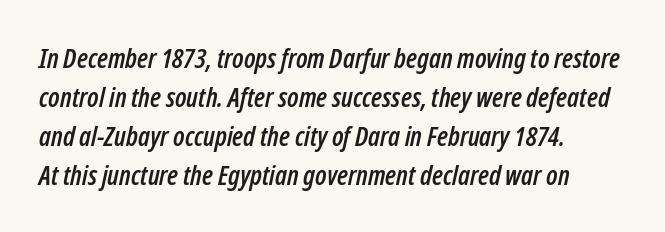
What's the leading like? Ordinary, nothing unusual. Short and long lines alike share a common starting point at left. If you drew a line through each stem, it would be angled. Look at the tracking — it's just the regular setting, nothing added.
